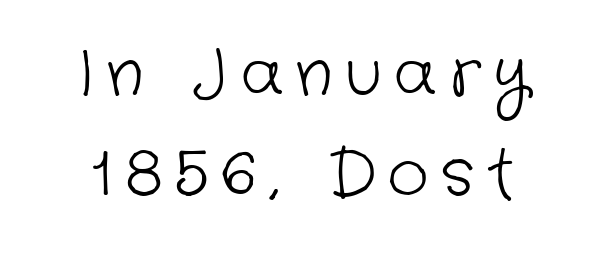
The image shows 63 px light sans-serif type; set centered, normal line spacing (1.59x), unusually wide letter spacing (+0.2 em), not underlined; low stroke contrast and a medium x-height.
